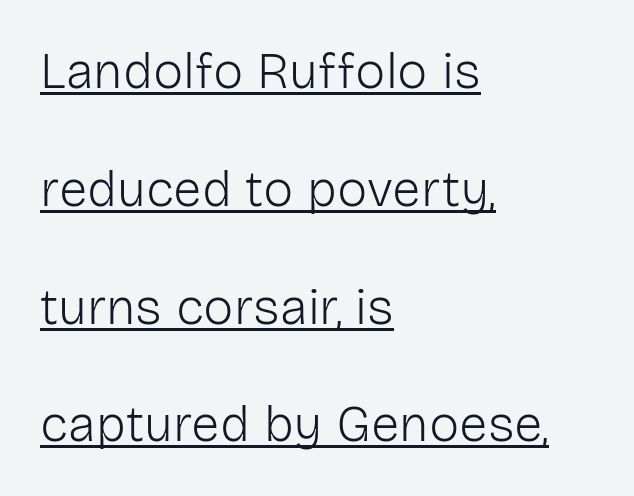
The image shows 51 px light sans-serif type, upright; set left-aligned, loose line spacing (2.31x), normal letter spacing, underlined; low stroke contrast and a medium x-height.
